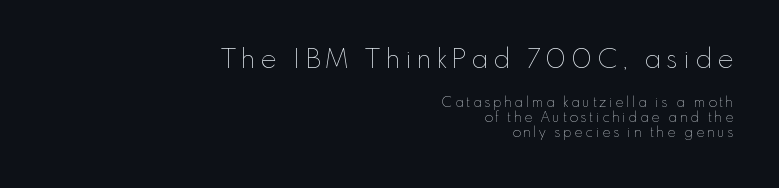
{"italic": "no", "bold": "no", "underline": "no", "align": "right", "line_spacing": "tight", "line_spacing_ratio": 1.07, "larger_block": "first", "size_ratio": 1.93, "glyph_px": 27}
